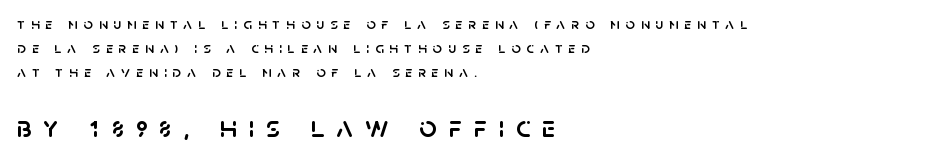
{"serif": "no", "italic": "no", "width": "normal", "stroke_contrast": "low", "x_height": "large", "monospaced": "no", "underline": "no", "align": "left", "line_spacing": "normal", "line_spacing_ratio": 1.5, "letter_spacing": "wide", "letter_spacing_em": 0.37, "larger_block": "second", "size_ratio": 1.94, "glyph_px": 31}
